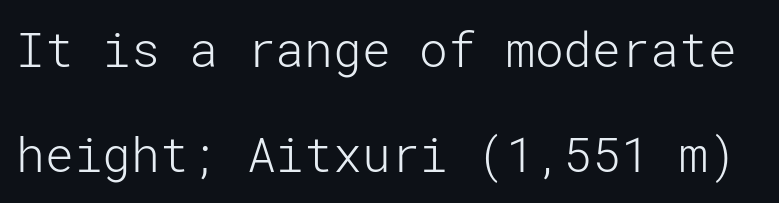
Q: Is the text bold? A: No.
Q: Is the text italic (slanted)? A: No, it is upright.
Q: Is the typeface a serif or a sans-serif typeface? A: Sans-serif.
Q: Is the text underlined? A: No.
Q: Is the spacing between letters normal or unusually wide? A: Normal.
Q: Is the spacing between lines tight, normal or loose? A: Loose.
Q: Width (condensed, normal, or wide)? A: Normal.
Q: Stroke contrast? A: Low.
Q: x-height? A: Medium.
